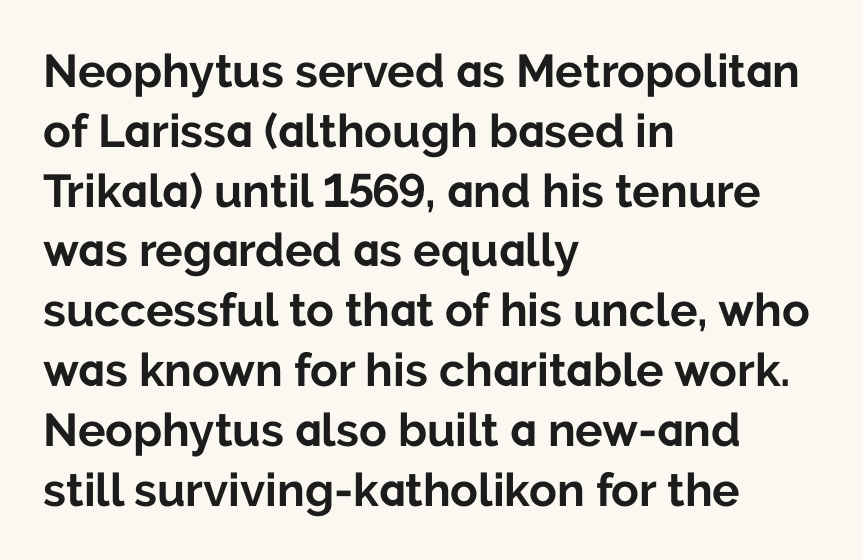
Q: Is the text bold? A: Yes.
Q: Is the text italic (slanted)? A: No, it is upright.
Q: Is the typeface a serif or a sans-serif typeface? A: Sans-serif.
Q: Is the text underlined? A: No.
Q: How is the paragraph aligned? A: Left-aligned.
Q: Is the spacing between letters normal or unusually wide? A: Normal.
Q: Is the spacing between lines tight, normal or loose? A: Normal.
Q: Width (condensed, normal, or wide)? A: Normal.
Q: Stroke contrast? A: Low.
Q: x-height? A: Medium.
Q: Monospaced? A: No.
